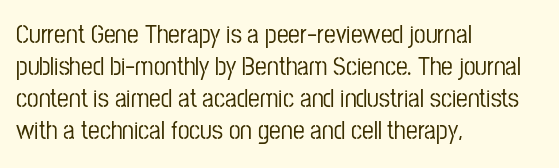
The image shows 26 px text type, upright; set left-aligned, line spacing 1.23x, normal letter spacing, not underlined.
